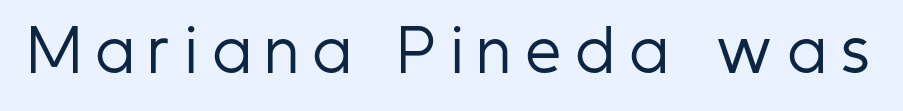
Q: Is the text bold? A: No.
Q: Is the text italic (slanted)? A: No, it is upright.
Q: Is the typeface a serif or a sans-serif typeface? A: Sans-serif.
Q: Is the text underlined? A: No.
Q: Is the spacing between letters normal or unusually wide? A: Unusually wide.
Q: Width (condensed, normal, or wide)? A: Condensed.
Q: Stroke contrast? A: Low.
Q: x-height? A: Medium.
Q: Monospaced? A: No.
